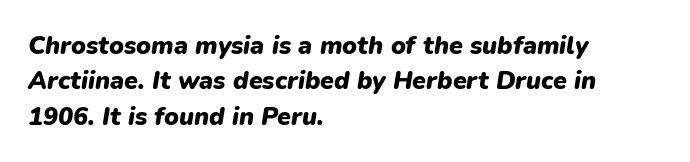
The image shows 25 px bold type, italic (leaning right); set left-aligned, normal line spacing (1.42x), normal letter spacing, not underlined.
